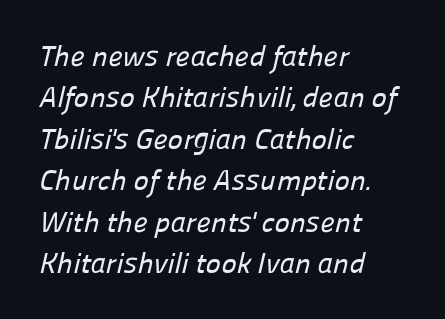
A normal amount of white space separates one row of letters from the next. In terms of letterform style, serifs are entirely absent. Unmarked baselines from the first word to the last. The horizontal fit of the characters is conventional and even.
